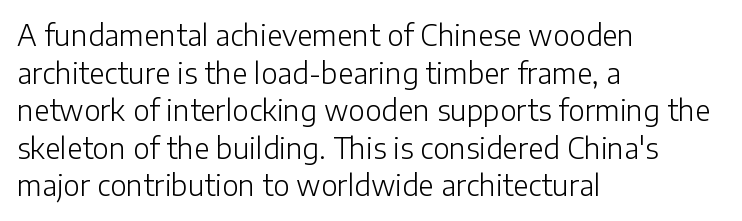
Is this a heavy cut? Hardly; it is regular or lighter. These lines sit exactly where default settings would place them. Look at the tracking — it's just the regular setting, nothing added. The ragged edge is on the right, which tells us the setting is flush left. Character widths vary here, with narrow letters taking less room than wide ones. Nope, not italic — everything's standing straight.
